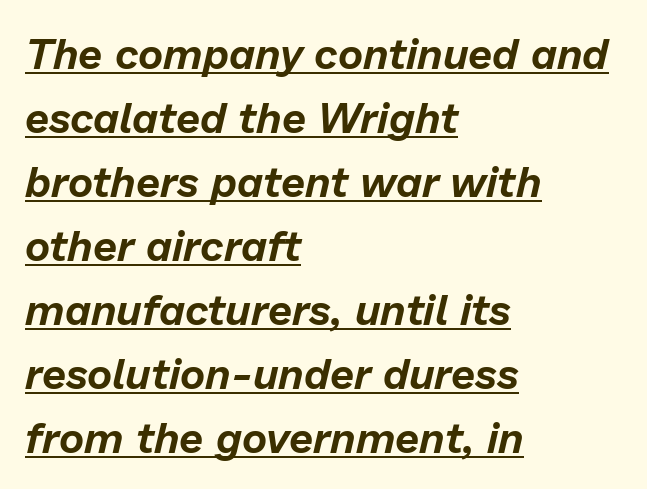
The image shows 43 px text type, italic (leaning right); set left-aligned, normal line spacing (1.49x), normal letter spacing, underlined; low stroke contrast and a medium x-height.
